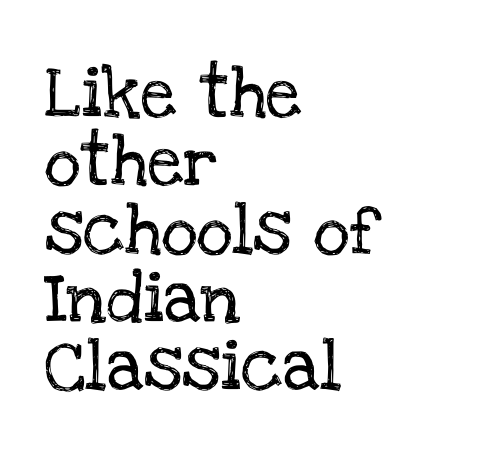
The image shows 51 px serif type, upright; set left-aligned, normal line spacing (1.34x), normal letter spacing, not underlined; low stroke contrast and a large x-height.
